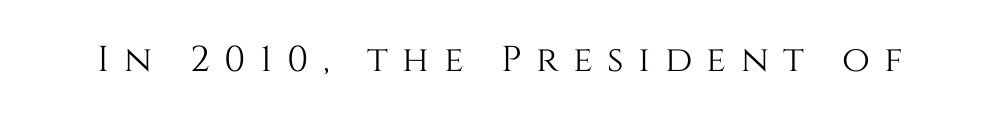
The image shows 36 px text type, upright; set unusually wide letter spacing (+0.4 em), not underlined; medium stroke contrast and a large x-height.
